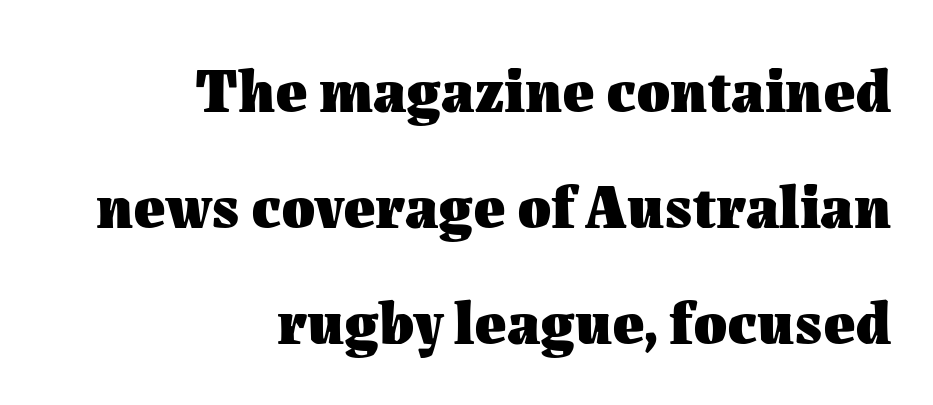
Q: Is the text bold? A: Yes.
Q: Is the text italic (slanted)? A: No, it is upright.
Q: Is the text underlined? A: No.
Q: How is the paragraph aligned? A: Right-aligned.
Q: Is the spacing between letters normal or unusually wide? A: Normal.
Q: Is the spacing between lines tight, normal or loose? A: Loose.
Q: Width (condensed, normal, or wide)? A: Normal.
Q: Stroke contrast? A: Medium.
Q: x-height? A: Medium.
Q: Monospaced? A: No.
